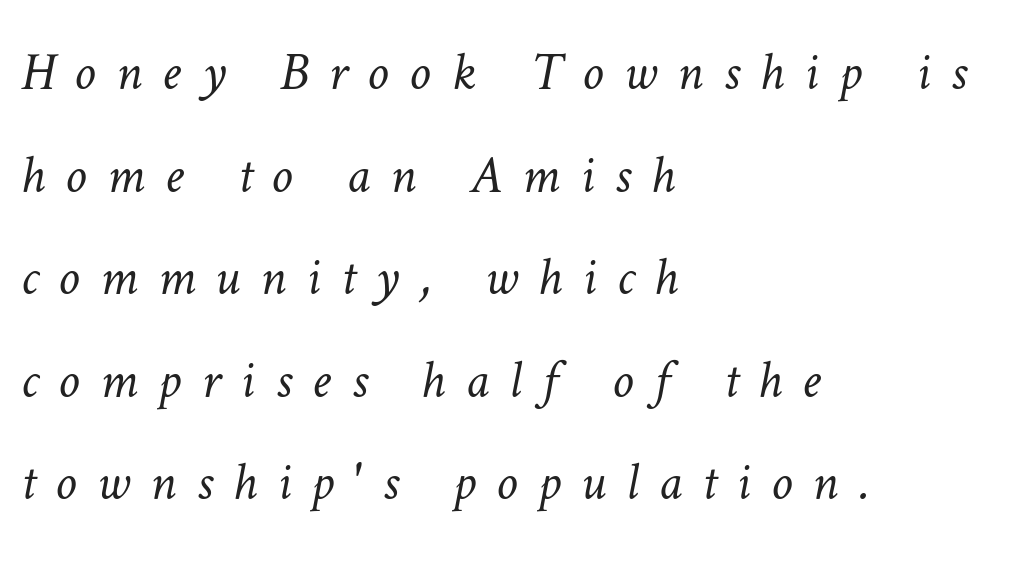
{"bold": "no", "weight": "light", "width": "normal", "stroke_contrast": "low", "x_height": "medium", "monospaced": "no", "underline": "no", "align": "left", "line_spacing": "loose", "line_spacing_ratio": 1.9, "letter_spacing": "wide", "letter_spacing_em": 0.37, "glyph_px": 54}
